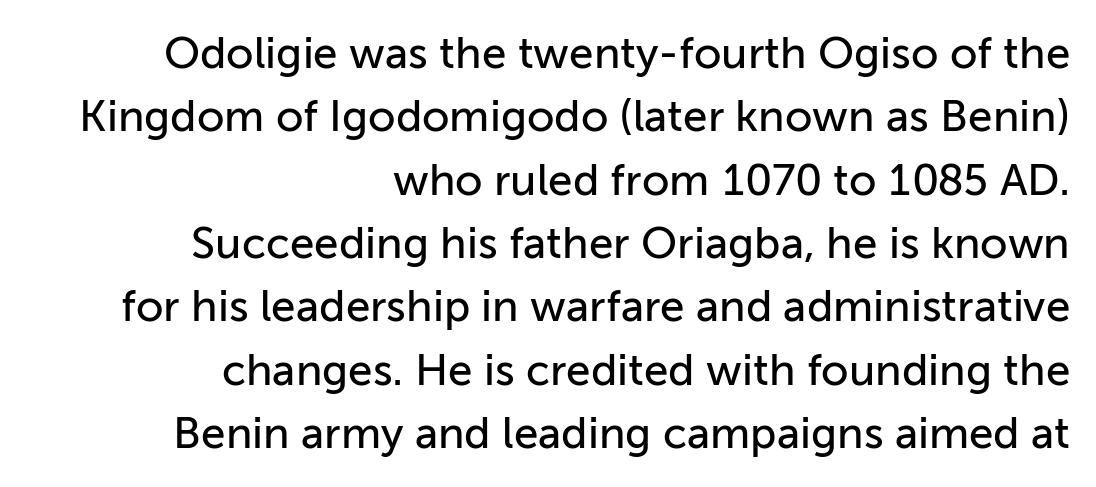
{"serif": "no", "italic": "no", "width": "normal", "stroke_contrast": "low", "x_height": "medium", "monospaced": "no", "underline": "no", "align": "right", "line_spacing": "normal", "line_spacing_ratio": 1.44, "letter_spacing": "normal", "letter_spacing_em": 0.0, "glyph_px": 44}
